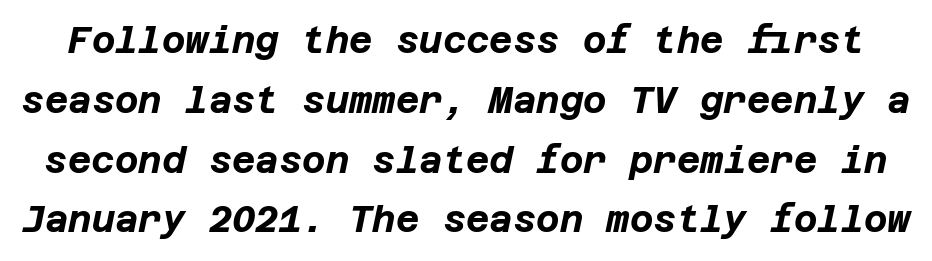
Q: Is the text bold? A: Yes.
Q: Is the text italic (slanted)? A: Yes, it leans right by about 12 degrees.
Q: Is the text underlined? A: No.
Q: Is the spacing between letters normal or unusually wide? A: Normal.
Q: Is the spacing between lines tight, normal or loose? A: Normal.
Q: Width (condensed, normal, or wide)? A: Normal.
Q: Stroke contrast? A: Low.
Q: x-height? A: Large.
